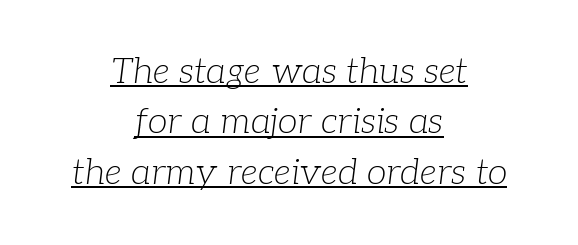
The image shows 36 px light serif type, italic (leaning right); set centered, normal line spacing (1.4x), normal letter spacing, underlined; low stroke contrast and a medium x-height.
